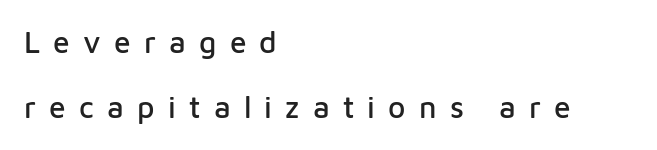
The glyphs are unaccompanied by any horizontal stroke below them. You could only call the tracking loose — the letters float apart. Proportional: the letters do not fall into vertical columns. The lettering holds an erect, upright posture throughout. Notice how the passage keeps a crisp vertical edge on the left only. Does the type have serifs? No, each stem ends abruptly.
